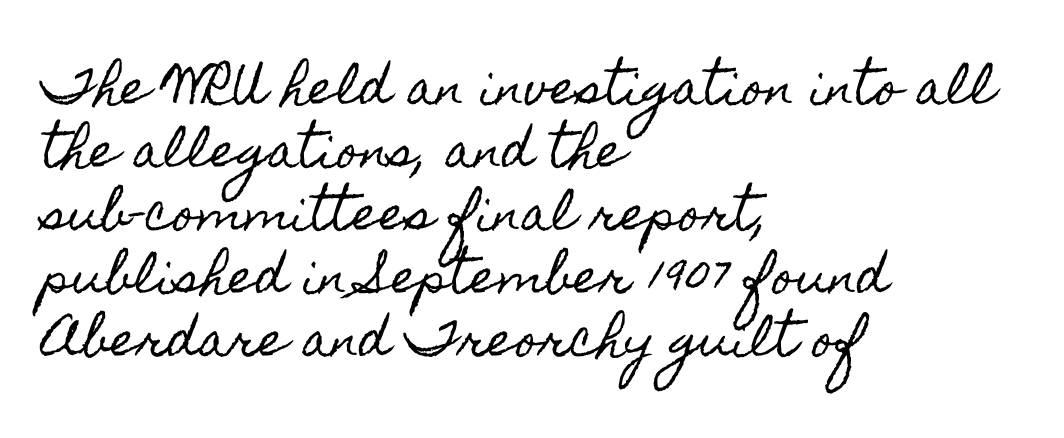
Q: Is the text italic (slanted)? A: Yes.
Q: Is the text underlined? A: No.
Q: How is the paragraph aligned? A: Left-aligned.
Q: Is the spacing between letters normal or unusually wide? A: Normal.
Q: Is the spacing between lines tight, normal or loose? A: Normal.
Q: Width (condensed, normal, or wide)? A: Condensed.
Q: x-height? A: Small.
Q: Monospaced? A: No.
